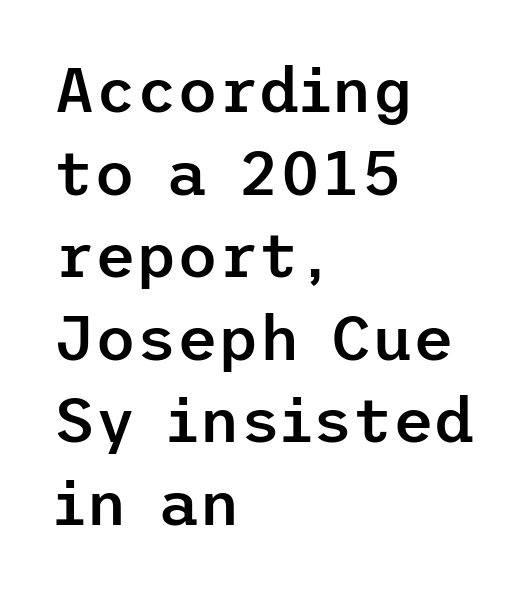
{"serif": "no", "italic": "no", "bold": "semi", "weight": "semibold", "width": "normal", "stroke_contrast": "low", "x_height": "medium", "underline": "no", "align": "left", "line_spacing": "normal", "line_spacing_ratio": 1.31, "letter_spacing": "normal", "letter_spacing_em": 0.0, "glyph_px": 63}
